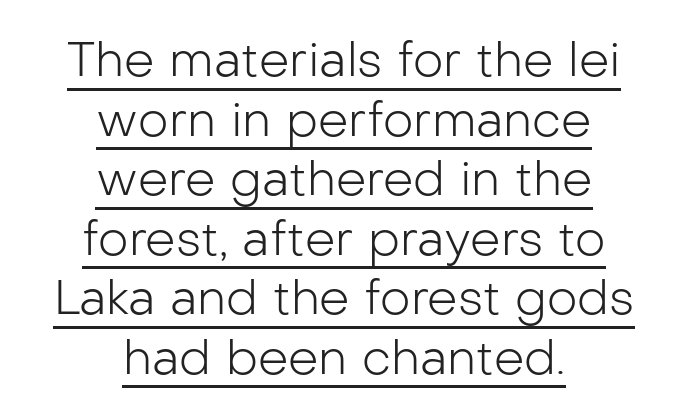
{"serif": "no", "italic": "no", "bold": "no", "weight": "light", "width": "normal", "stroke_contrast": "low", "x_height": "medium", "monospaced": "no", "underline": "yes", "align": "center", "line_spacing_ratio": 1.24, "letter_spacing": "normal", "letter_spacing_em": 0.0, "glyph_px": 48}
